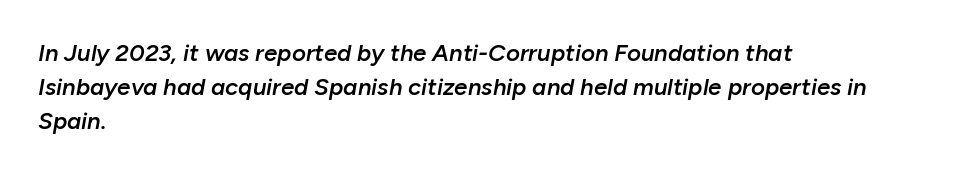
{"italic": "yes", "lean": "right", "slant_degrees": 10, "bold": "semi", "underline": "no", "align": "left", "line_spacing": "normal", "line_spacing_ratio": 1.42, "letter_spacing": "normal", "letter_spacing_em": 0.0, "glyph_px": 24}
